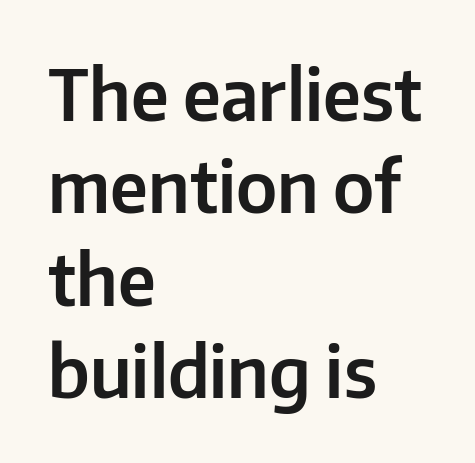
Q: Is the text italic (slanted)? A: No, it is upright.
Q: Is the typeface a serif or a sans-serif typeface? A: Sans-serif.
Q: Is the text underlined? A: No.
Q: How is the paragraph aligned? A: Left-aligned.
Q: Is the spacing between letters normal or unusually wide? A: Normal.
Q: Is the spacing between lines tight, normal or loose? A: Normal.
Q: Width (condensed, normal, or wide)? A: Normal.
Q: Stroke contrast? A: Low.
Q: x-height? A: Medium.
Q: Monospaced? A: No.
